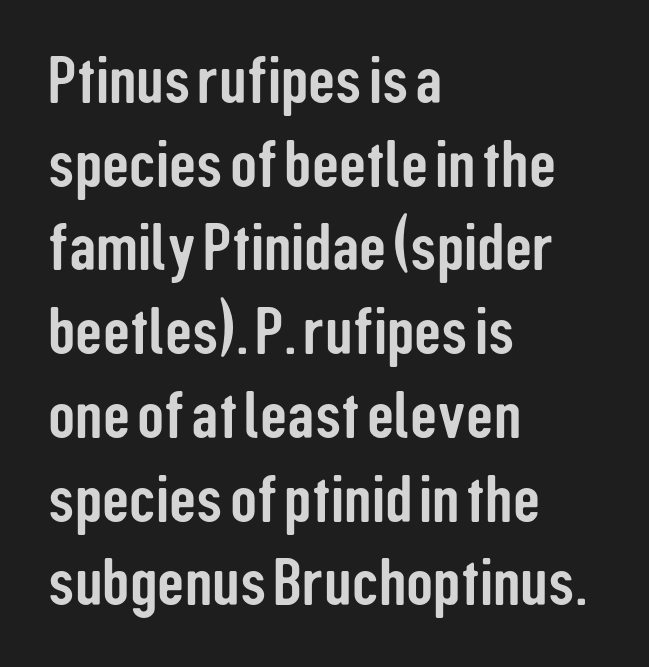
{"serif": "no", "italic": "no", "width": "condensed", "stroke_contrast": "low", "x_height": "medium", "monospaced": "no", "underline": "no", "align": "left", "line_spacing": "normal", "line_spacing_ratio": 1.25, "letter_spacing": "normal", "letter_spacing_em": 0.0, "glyph_px": 67}
